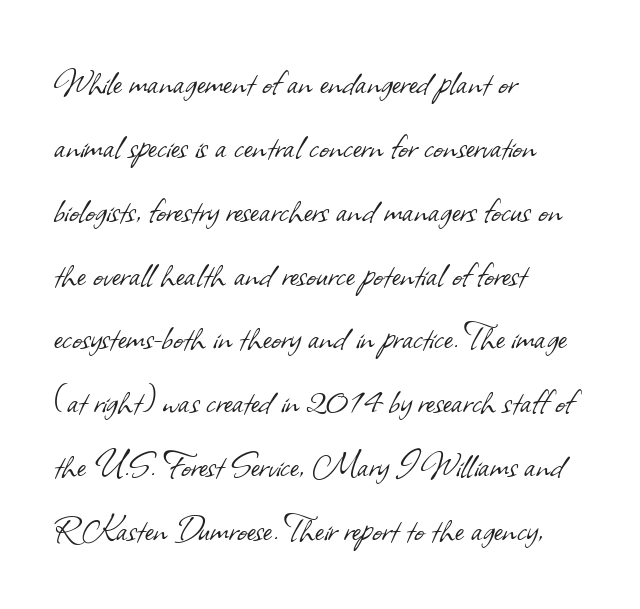
Weight: in the light-to-regular range. Is this a fixed-width face? No — the glyphs have proportional, varying widths. Casual observation: everything's shoved over to the left. Letters rest on an invisible, unmarked baseline.
